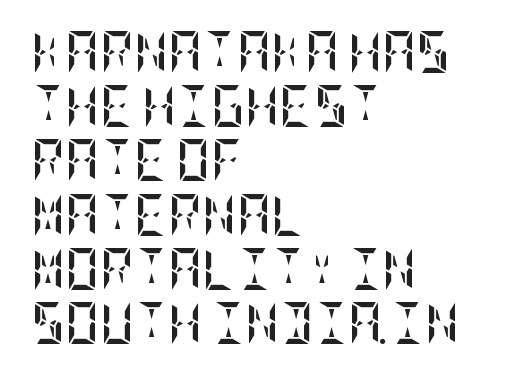
{"italic": "no", "bold": "yes", "weight": "semibold", "width": "condensed", "stroke_contrast": "low", "x_height": "large", "underline": "no", "align": "left", "line_spacing": "normal", "line_spacing_ratio": 1.29, "letter_spacing": "normal", "letter_spacing_em": 0.0, "glyph_px": 42}
